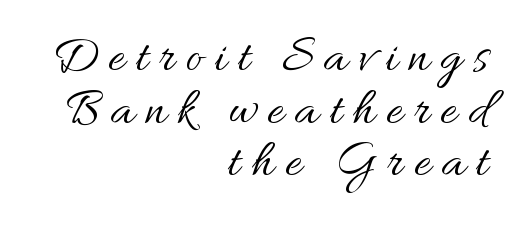
Q: Is the text bold? A: No.
Q: Is the text italic (slanted)? A: Yes.
Q: Is the text underlined? A: No.
Q: How is the paragraph aligned? A: Right-aligned.
Q: Is the spacing between letters normal or unusually wide? A: Unusually wide.
Q: Is the spacing between lines tight, normal or loose? A: Tight.
Q: Width (condensed, normal, or wide)? A: Normal.
Q: Stroke contrast? A: Medium.
Q: x-height? A: Small.
Q: Monospaced? A: No.
